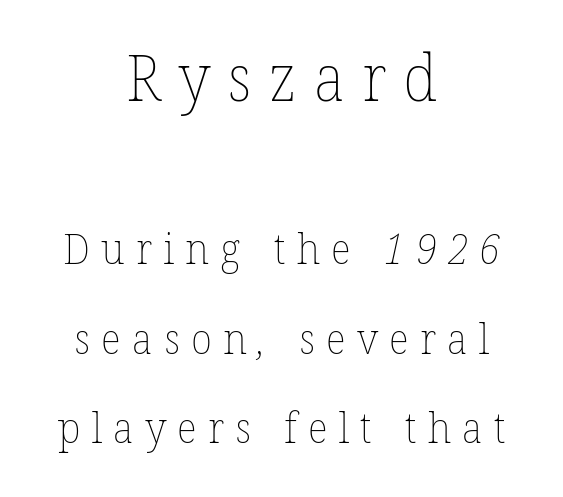
The image shows 65 px thin type; set centered, loose line spacing (2.08x), unusually wide letter spacing (+0.26 em), not underlined; the first (top) block is 1.51x larger; low stroke contrast and a medium x-height.
